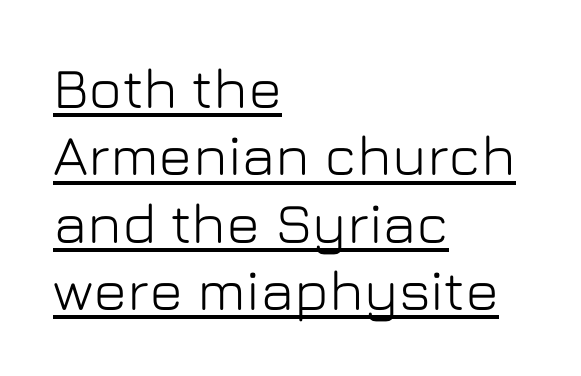
The image shows 57 px sans-serif type, upright; set left-aligned, line spacing 1.18x, normal letter spacing, underlined; low stroke contrast and a medium x-height.
